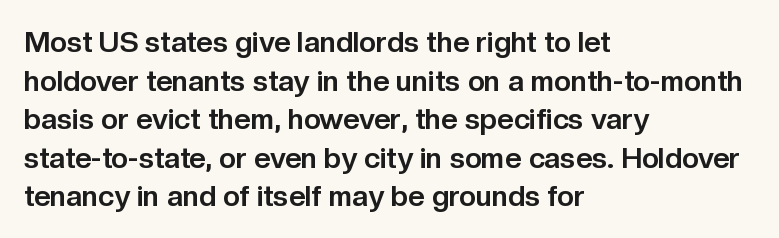
Q: Is the text bold? A: Yes.
Q: Is the text italic (slanted)? A: No, it is upright.
Q: Is the typeface a serif or a sans-serif typeface? A: Sans-serif.
Q: Is the text underlined? A: No.
Q: How is the paragraph aligned? A: Left-aligned.
Q: Is the spacing between letters normal or unusually wide? A: Normal.
Q: Is the spacing between lines tight, normal or loose? A: Normal.
Q: Width (condensed, normal, or wide)? A: Normal.
Q: Stroke contrast? A: Low.
Q: x-height? A: Medium.
Q: Monospaced? A: No.
